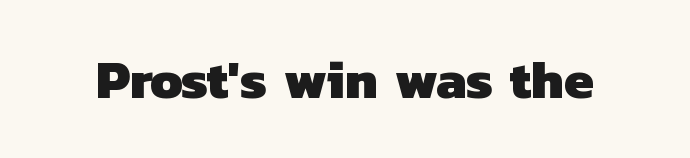
Q: Is the text bold? A: Yes.
Q: Is the typeface a serif or a sans-serif typeface? A: Sans-serif.
Q: Is the text underlined? A: No.
Q: Is the spacing between letters normal or unusually wide? A: Normal.
Q: Width (condensed, normal, or wide)? A: Normal.
Q: Stroke contrast? A: Low.
Q: x-height? A: Medium.
Q: Monospaced? A: No.
